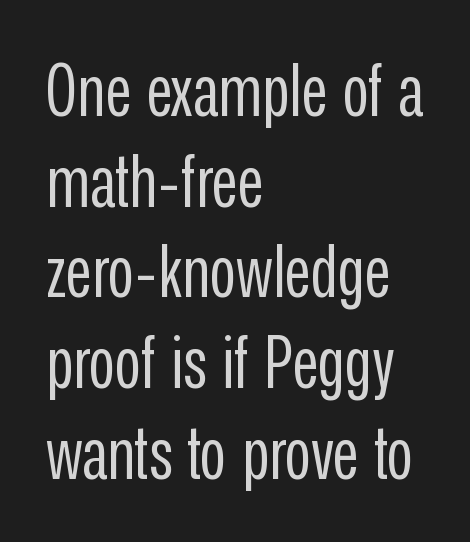
{"serif": "no", "italic": "no", "bold": "no", "weight": "regular", "width": "condensed", "stroke_contrast": "low", "x_height": "medium", "monospaced": "no", "underline": "no", "align": "left", "line_spacing": "normal", "line_spacing_ratio": 1.26, "letter_spacing": "normal", "letter_spacing_em": 0.0, "glyph_px": 72}
